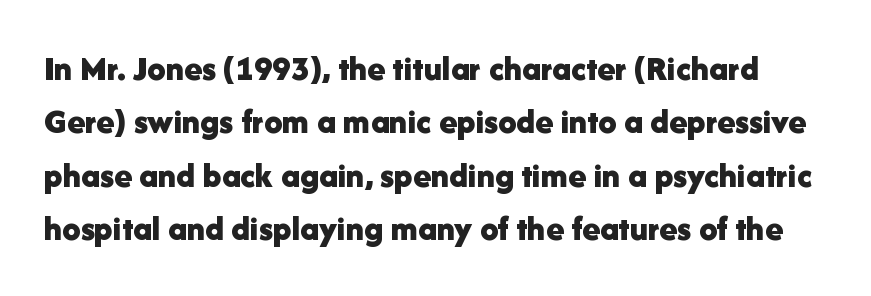
Q: Is the text bold? A: Yes.
Q: Is the text italic (slanted)? A: No, it is upright.
Q: Is the typeface a serif or a sans-serif typeface? A: Sans-serif.
Q: Is the text underlined? A: No.
Q: Is the spacing between letters normal or unusually wide? A: Normal.
Q: Is the spacing between lines tight, normal or loose? A: Normal.
Q: Width (condensed, normal, or wide)? A: Normal.
Q: Stroke contrast? A: Low.
Q: x-height? A: Medium.
Q: Monospaced? A: No.
